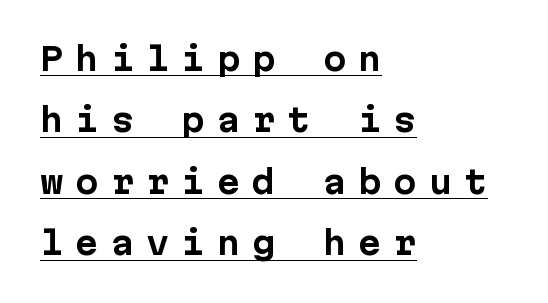
As a designer I'd log this as weight 700, bold. Nope, not italic — everything's standing straight. The passage shown is typeset with a sans-serif family. If you measured baseline to baseline, you'd find a long distance. This sample carries an underscore along the baseline area. Notice how the passage keeps a crisp vertical edge on the left only.
